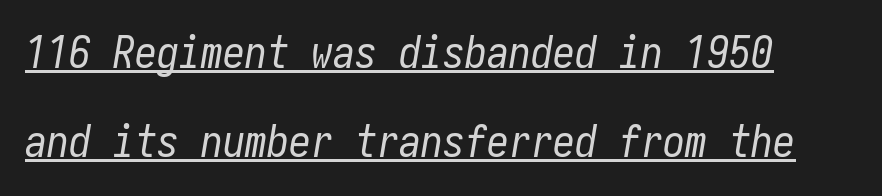
The image shows 44 px regular-weight, condensed type, italic (leaning right); set left-aligned, loose line spacing (2.03x), normal letter spacing, underlined; low stroke contrast and a medium x-height.
